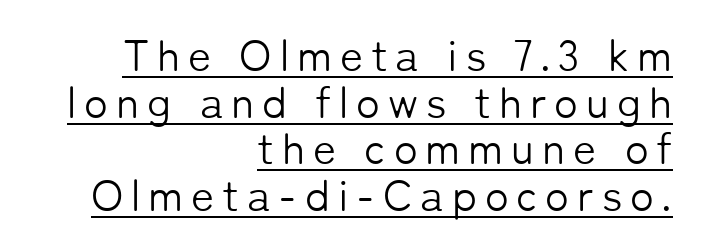
Q: Is the text bold? A: No.
Q: Is the text italic (slanted)? A: No, it is upright.
Q: Is the typeface a serif or a sans-serif typeface? A: Sans-serif.
Q: Is the text underlined? A: Yes.
Q: How is the paragraph aligned? A: Right-aligned.
Q: Is the spacing between lines tight, normal or loose? A: Tight.
Q: Width (condensed, normal, or wide)? A: Normal.
Q: Stroke contrast? A: Low.
Q: x-height? A: Medium.
Q: Monospaced? A: No.
